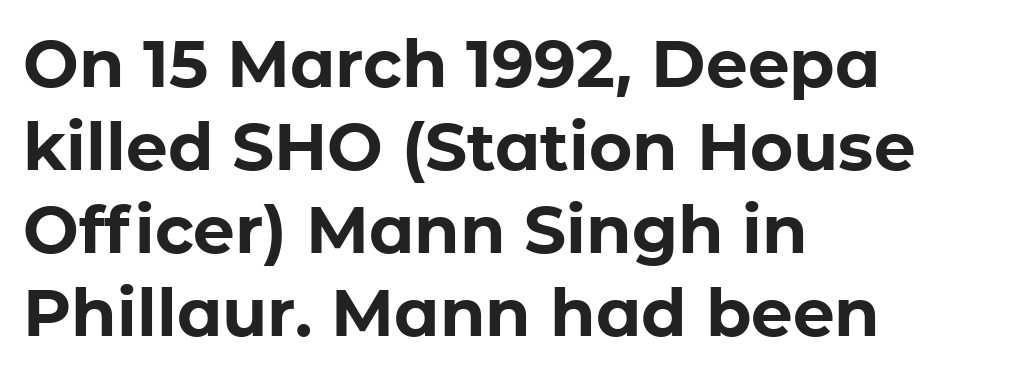
The image shows 66 px bold sans-serif type, upright; set left-aligned, normal line spacing (1.26x), normal letter spacing, not underlined; low stroke contrast and a medium x-height.
